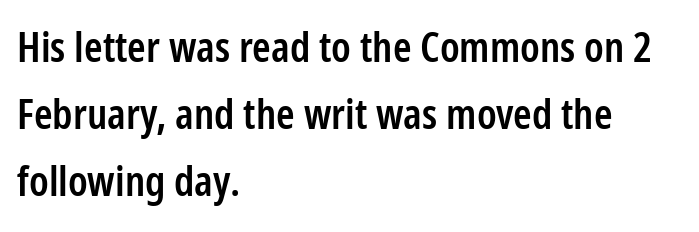
The image shows 42 px semibold, condensed sans-serif type, upright; set left-aligned, normal line spacing (1.59x), normal letter spacing, not underlined; low stroke contrast and a medium x-height.
